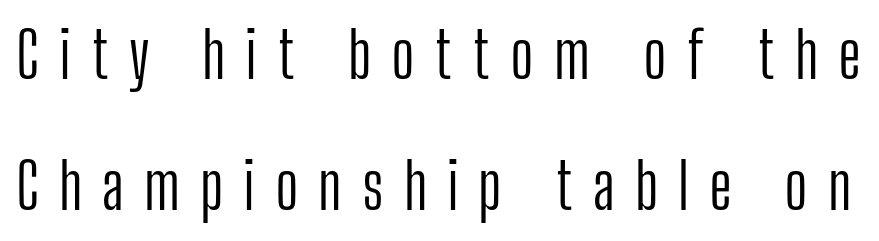
Q: Is the text bold? A: No.
Q: Is the text italic (slanted)? A: No, it is upright.
Q: Is the typeface a serif or a sans-serif typeface? A: Sans-serif.
Q: Is the text underlined? A: No.
Q: Is the spacing between letters normal or unusually wide? A: Unusually wide.
Q: Is the spacing between lines tight, normal or loose? A: Loose.
Q: Width (condensed, normal, or wide)? A: Condensed.
Q: Stroke contrast? A: Low.
Q: x-height? A: Medium.
Q: Monospaced? A: No.
